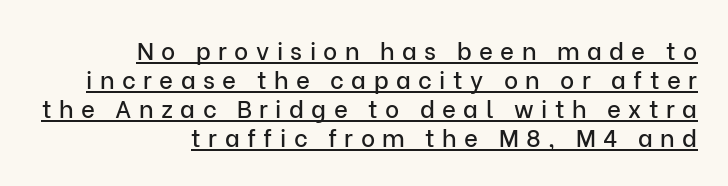
Alignment: flush right. A typesetter would mark this as roman, not italic. Look at the tracking — it's clearly loosened, letters drifting apart. Each line of the rendering has a horizontal stroke beneath the glyphs.
